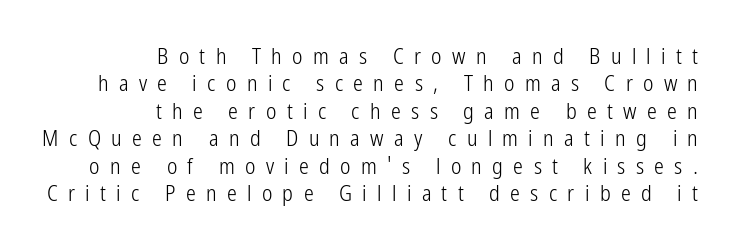
Interline gaps are of average width in this sample. Is the letter spacing exaggerated? Yes — the characters are pushed far apart. Posture: upright roman. Stem width sits at or under what a default text font uses. Does the copy run flush right? Yes — the right margin is perfectly even.
